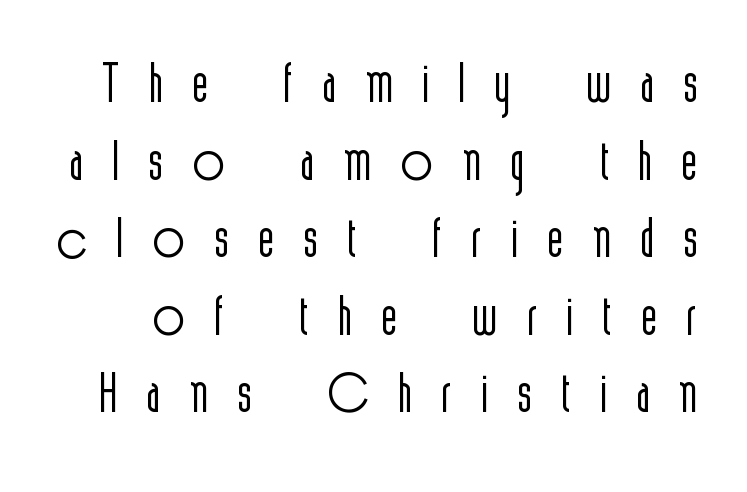
Q: Is the text bold? A: No.
Q: Is the text italic (slanted)? A: No, it is upright.
Q: Is the typeface a serif or a sans-serif typeface? A: Sans-serif.
Q: Is the text underlined? A: No.
Q: Is the spacing between letters normal or unusually wide? A: Unusually wide.
Q: Is the spacing between lines tight, normal or loose? A: Tight.
Q: Width (condensed, normal, or wide)? A: Condensed.
Q: x-height? A: Medium.
Q: Monospaced? A: No.
